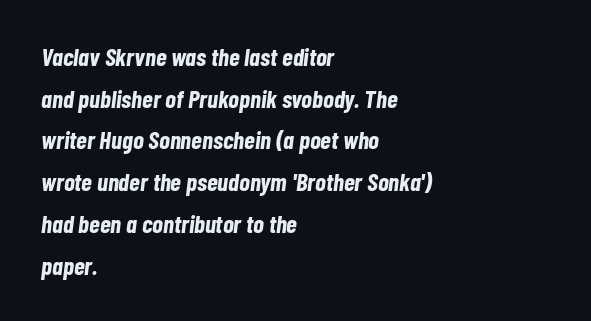
The image shows 25 px bold type, italic (leaning right); set left-aligned, normal line spacing (1.67x), normal letter spacing, not underlined.
